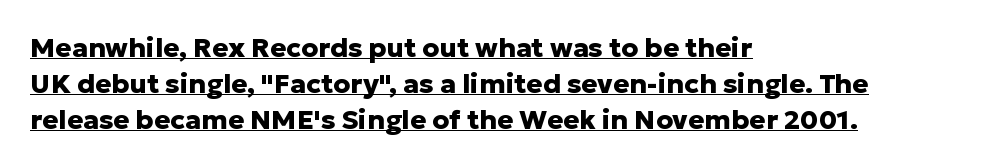
Q: Is the text bold? A: Yes.
Q: Is the text italic (slanted)? A: No, it is upright.
Q: Is the text underlined? A: Yes.
Q: How is the paragraph aligned? A: Left-aligned.
Q: Is the spacing between letters normal or unusually wide? A: Normal.
Q: Is the spacing between lines tight, normal or loose? A: Normal.
